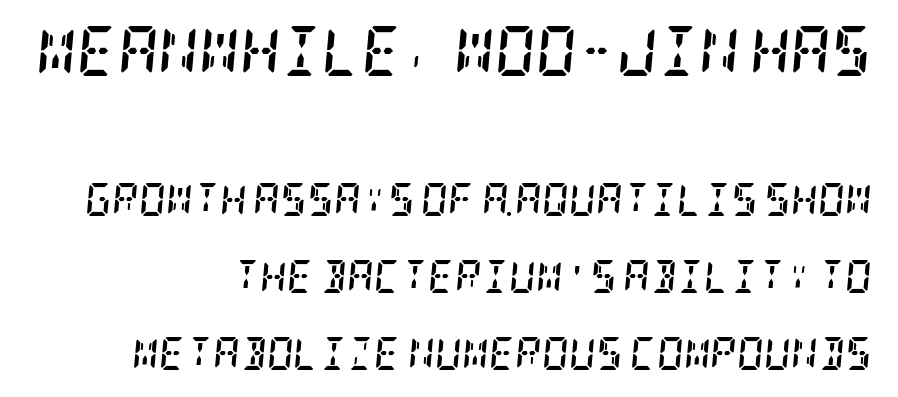
The image shows 50 px semibold, condensed serif type, italic (leaning right); set right-aligned, loose line spacing (2.34x), normal letter spacing, not underlined; the first (top) block is 1.52x larger; low stroke contrast and a large x-height.
